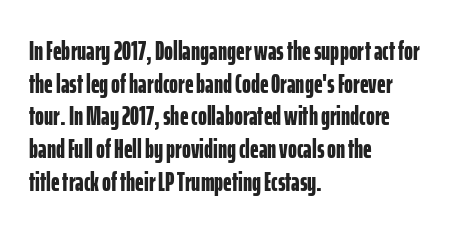
{"italic": "no", "bold": "yes", "underline": "no", "align": "left", "line_spacing_ratio": 1.21, "letter_spacing": "normal", "letter_spacing_em": 0.0, "glyph_px": 27}
